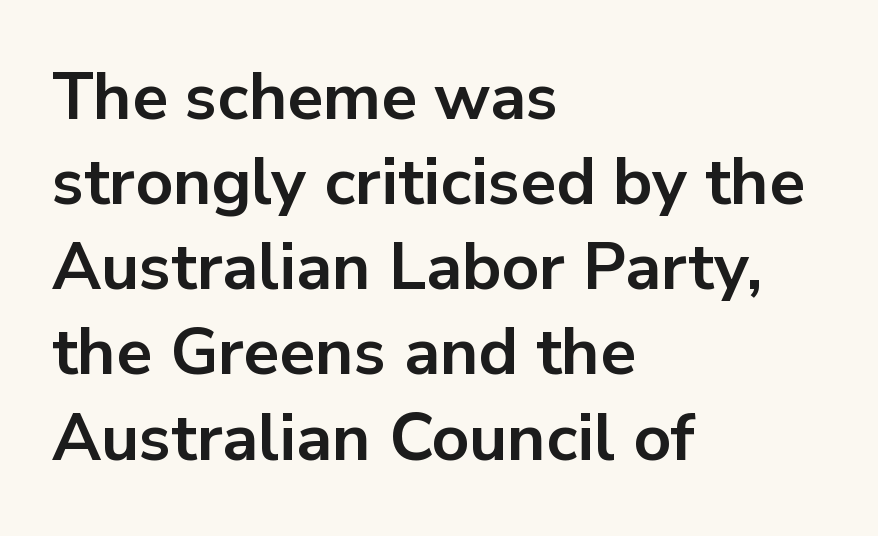
Typesetter's note: full bold, strokes at maximum text heaviness. No italicization has been applied; the sample stays upright. I'd call this a sans setting — the letters go barefoot. Check the space under the baseline: it is left empty.
